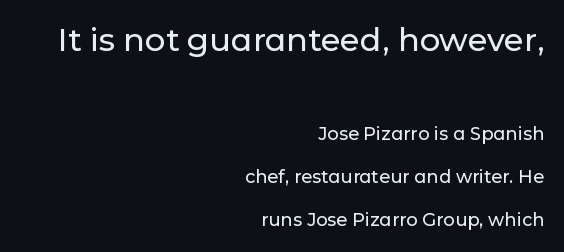
{"serif": "no", "italic": "no", "width": "normal", "stroke_contrast": "low", "x_height": "medium", "monospaced": "no", "underline": "no", "align": "right", "line_spacing": "loose", "line_spacing_ratio": 2.39, "letter_spacing": "normal", "letter_spacing_em": 0.0, "larger_block": "first", "size_ratio": 1.78, "glyph_px": 32}
